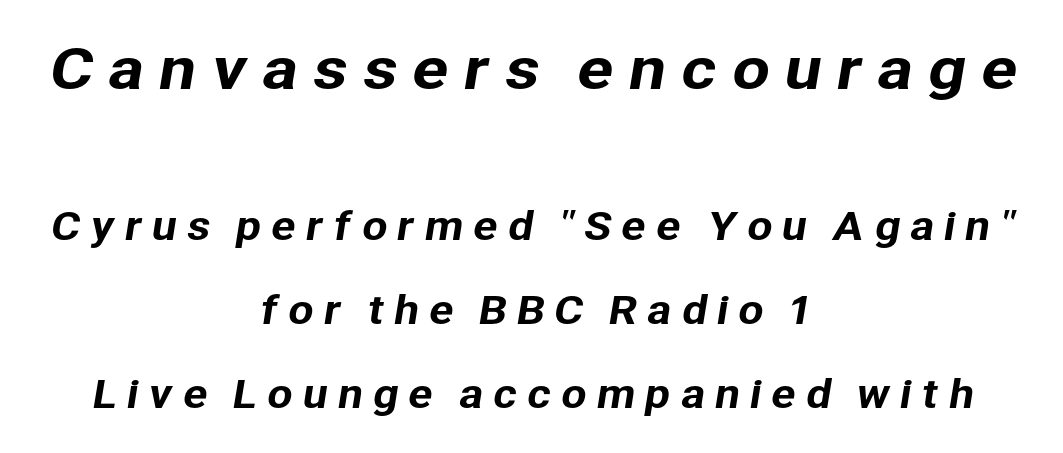
This sample has the flowing, uneven cadence of proportional lettering. Neither beginnings nor endings align; midpoints do. Any mark beneath the type? The region is blank. Note: larger setting up top, smaller setting below. This rendering employs a face without finishing strokes, i.e., a sans-serif. Leading: increased.
